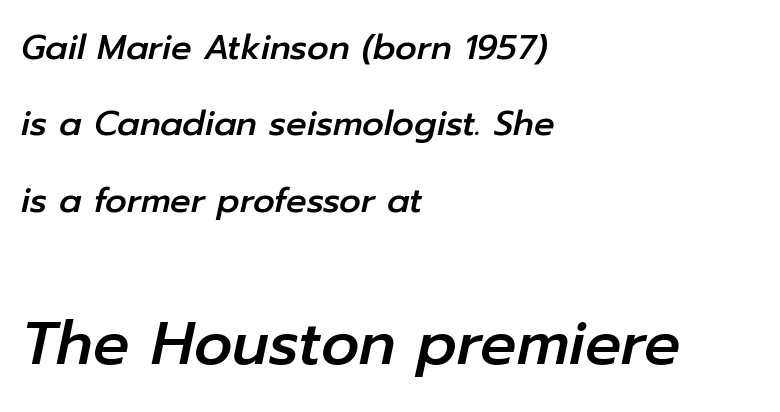
The image shows 60 px text type, italic (leaning right); set left-aligned, loose line spacing (2.25x), normal letter spacing, not underlined; the second (bottom) block is 1.76x larger; low stroke contrast and a medium x-height.
